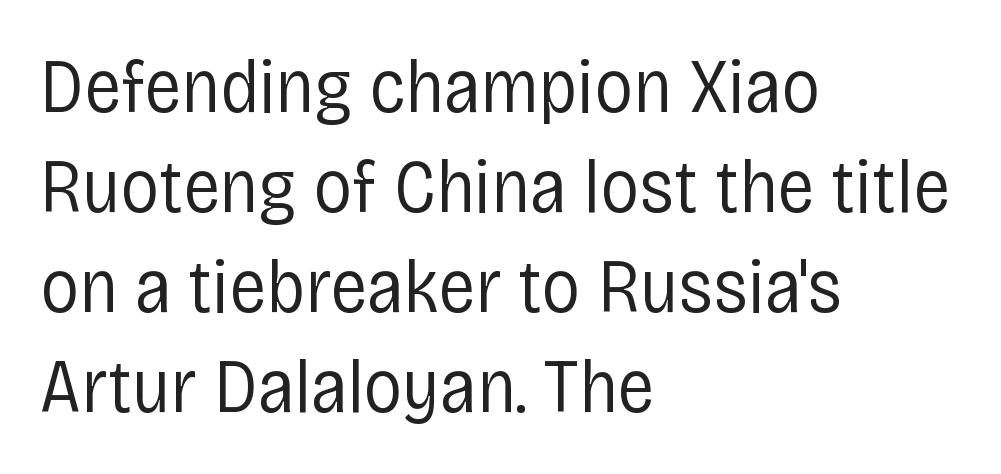
The image shows 77 px regular-weight, condensed sans-serif type, upright; set left-aligned, normal line spacing (1.3x), normal letter spacing, not underlined; low stroke contrast and a large x-height.
